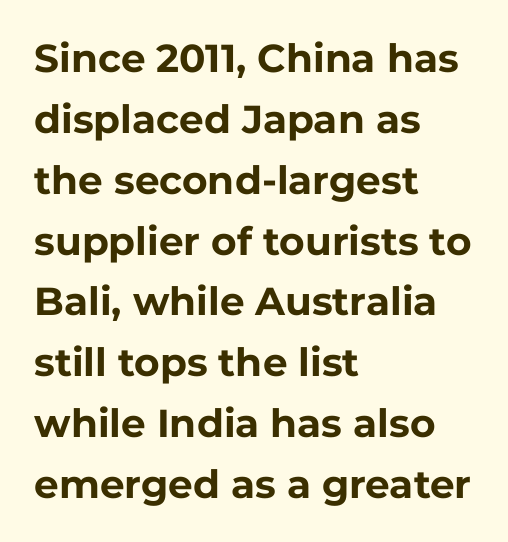
{"serif": "no", "italic": "no", "bold": "yes", "weight": "bold", "width": "normal", "stroke_contrast": "low", "x_height": "medium", "monospaced": "no", "underline": "no", "align": "left", "line_spacing": "normal", "line_spacing_ratio": 1.56, "letter_spacing": "normal", "letter_spacing_em": 0.0, "glyph_px": 39}
